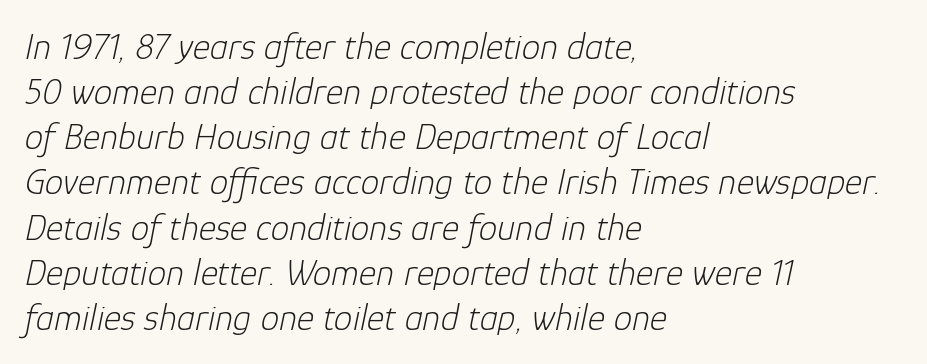
Q: Is the text bold? A: No.
Q: Is the text italic (slanted)? A: Yes, it leans right by about 12 degrees.
Q: Is the text underlined? A: No.
Q: How is the paragraph aligned? A: Left-aligned.
Q: Is the spacing between letters normal or unusually wide? A: Normal.
Q: Width (condensed, normal, or wide)? A: Normal.
Q: Stroke contrast? A: Low.
Q: x-height? A: Medium.
Q: Monospaced? A: No.
